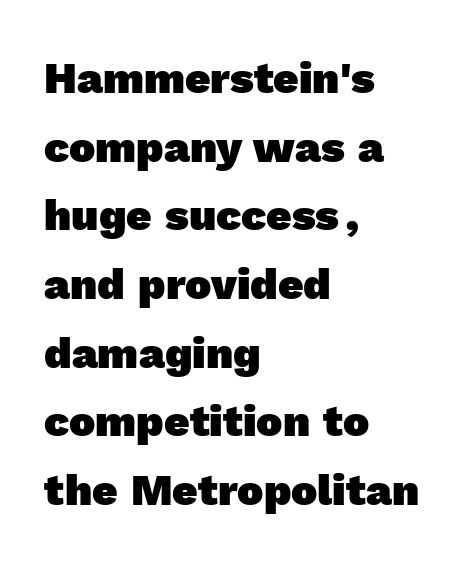
{"serif": "no", "bold": "yes", "weight": "heavy", "width": "normal", "x_height": "medium", "monospaced": "no", "underline": "no", "align": "left", "line_spacing": "normal", "line_spacing_ratio": 1.56, "letter_spacing": "normal", "letter_spacing_em": 0.0, "glyph_px": 44}
